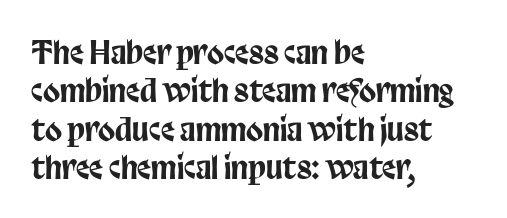
The image shows 31 px condensed sans-serif type, upright; set left-aligned, line spacing 1.24x, normal letter spacing, not underlined; low stroke contrast and a large x-height.
